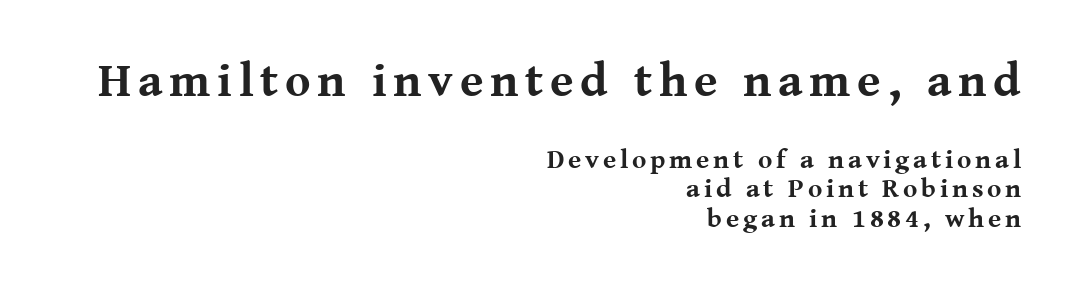
Line ends are locked; line starts wander. This sample uses a serif face. Just letters on the line, the space beneath them empty. Visually, the top section dominates because its glyphs are scaled up. Quick note: interline space is minimal. Notice how the stems are strictly vertical — no italics here.
